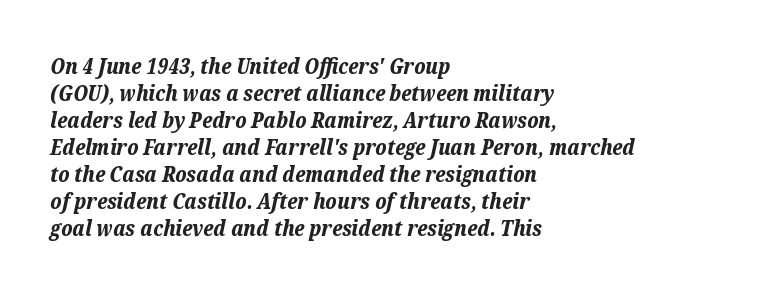
Between one letter and the next there's only the usual sliver of space. A typesetter would mark this as italic. The characters look thick and weighty, a clear bold. Leftover space on each line is placed entirely after the last word. Descender tails drop into unmarked territory.
